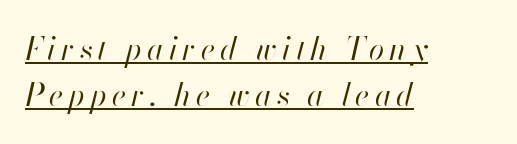
Q: Is the text bold? A: No.
Q: Is the text italic (slanted)? A: Yes, it leans right by about 13 degrees.
Q: Is the text underlined? A: Yes.
Q: How is the paragraph aligned? A: Left-aligned.
Q: Is the spacing between lines tight, normal or loose? A: Normal.
Q: Width (condensed, normal, or wide)? A: Normal.
Q: Stroke contrast? A: High.
Q: x-height? A: Small.
Q: Monospaced? A: No.
